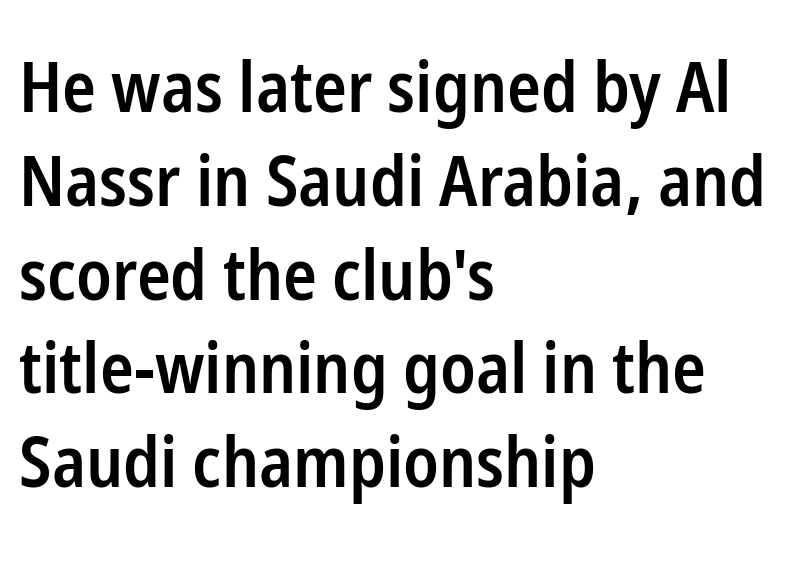
The image shows 70 px semibold, condensed sans-serif type, upright; set left-aligned, normal line spacing (1.34x), normal letter spacing, not underlined; low stroke contrast and a medium x-height.
